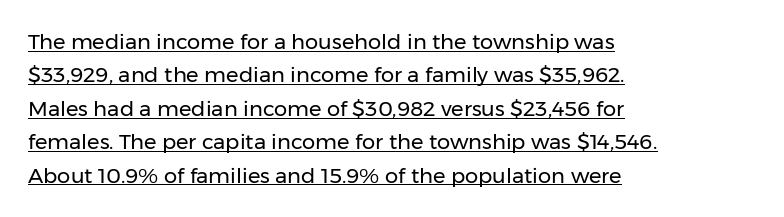
The image shows 21 px text type, upright; set left-aligned, normal line spacing (1.59x), normal letter spacing, underlined.
